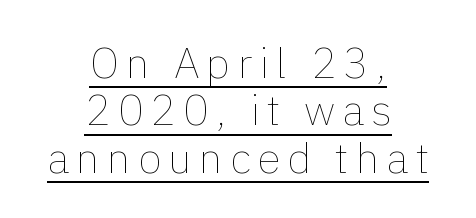
The image shows 43 px thin type, upright; set centered, tight line spacing (1.1x), underlined; a medium x-height.
